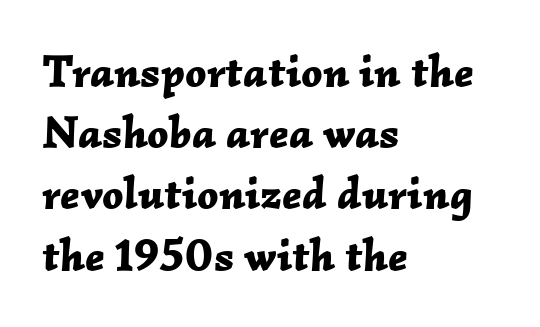
Q: Is the text bold? A: Yes.
Q: Is the text italic (slanted)? A: Yes, it leans right by about 2 degrees.
Q: Is the text underlined? A: No.
Q: How is the paragraph aligned? A: Left-aligned.
Q: Is the spacing between letters normal or unusually wide? A: Normal.
Q: Is the spacing between lines tight, normal or loose? A: Normal.
Q: Width (condensed, normal, or wide)? A: Normal.
Q: Stroke contrast? A: Low.
Q: x-height? A: Medium.
Q: Monospaced? A: No.
